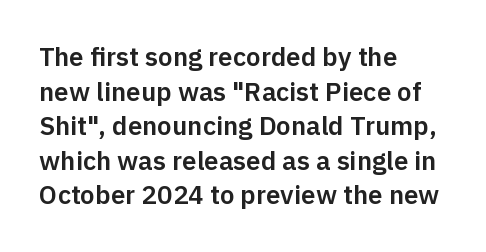
The image shows 26 px text type, upright; set left-aligned, normal line spacing (1.33x), normal letter spacing, not underlined.
